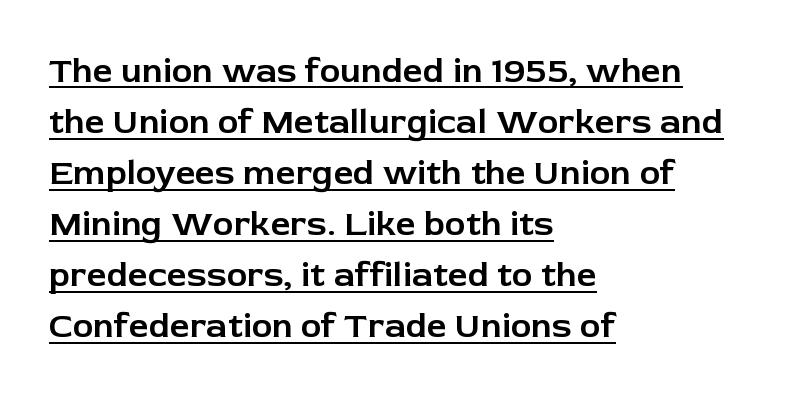
Q: Is the text italic (slanted)? A: No, it is upright.
Q: Is the typeface a serif or a sans-serif typeface? A: Sans-serif.
Q: Is the text underlined? A: Yes.
Q: How is the paragraph aligned? A: Left-aligned.
Q: Is the spacing between letters normal or unusually wide? A: Normal.
Q: Is the spacing between lines tight, normal or loose? A: Normal.
Q: Width (condensed, normal, or wide)? A: Normal.
Q: Stroke contrast? A: Low.
Q: x-height? A: Medium.
Q: Monospaced? A: No.
